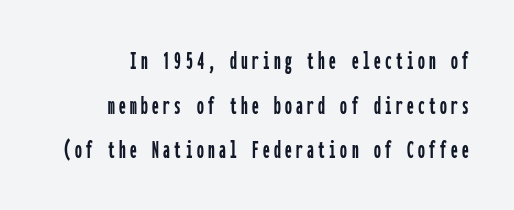
Q: Is the text italic (slanted)? A: No, it is upright.
Q: Is the text underlined? A: No.
Q: Is the spacing between lines tight, normal or loose? A: Normal.
